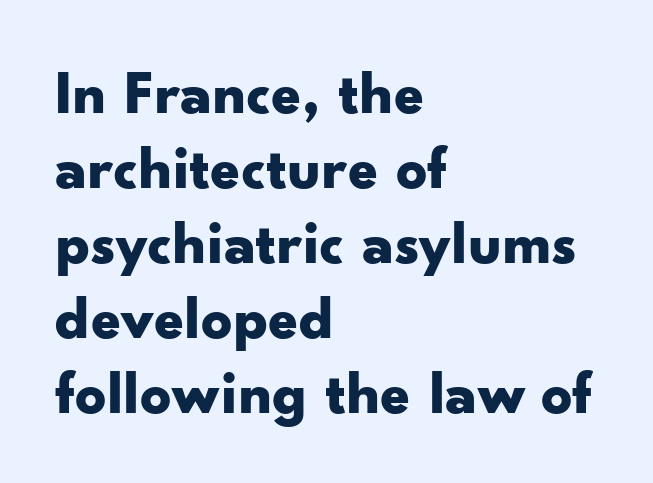
{"serif": "no", "italic": "no", "bold": "yes", "weight": "bold", "width": "wide", "stroke_contrast": "low", "x_height": "small", "monospaced": "no", "underline": "no", "align": "left", "line_spacing_ratio": 1.23, "letter_spacing": "normal", "letter_spacing_em": 0.0, "glyph_px": 61}
